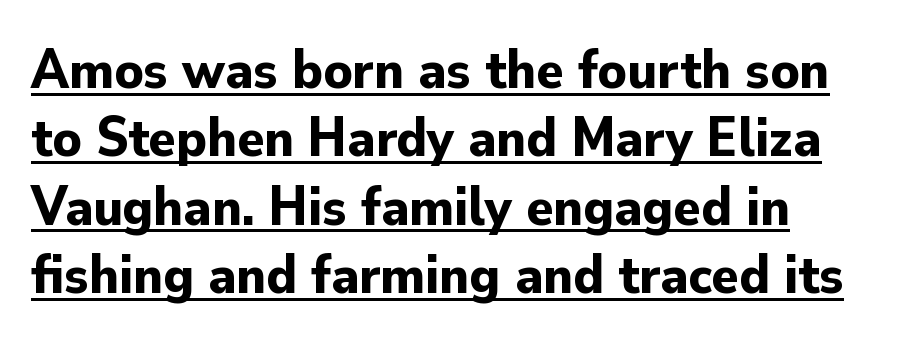
{"serif": "no", "italic": "no", "bold": "yes", "weight": "bold", "width": "normal", "stroke_contrast": "low", "x_height": "small", "monospaced": "no", "underline": "yes", "align": "left", "line_spacing_ratio": 1.22, "letter_spacing": "normal", "letter_spacing_em": 0.0, "glyph_px": 56}
